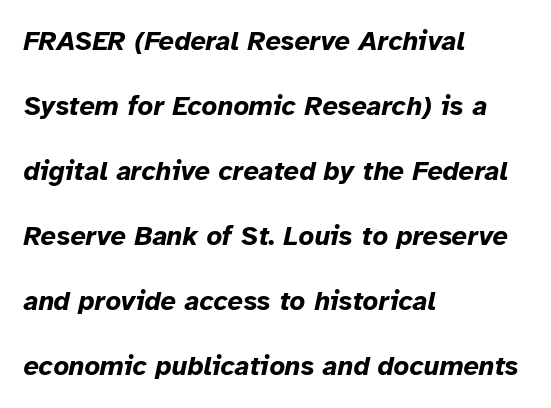
{"italic": "yes", "lean": "right", "slant_degrees": 12, "bold": "yes", "underline": "no", "align": "left", "line_spacing": "loose", "line_spacing_ratio": 2.41, "letter_spacing": "normal", "letter_spacing_em": 0.0, "glyph_px": 27}
